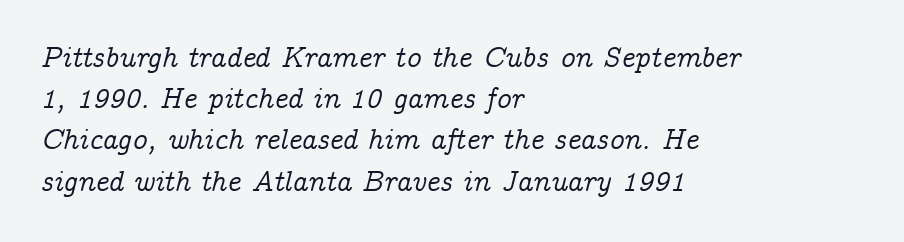
Looks like regular typesetting: each glyph gets only the width it needs. How would I describe the line gaps? Plain and ordinary. Layout note: lines flush left. The zone under the glyphs is completely vacant.
